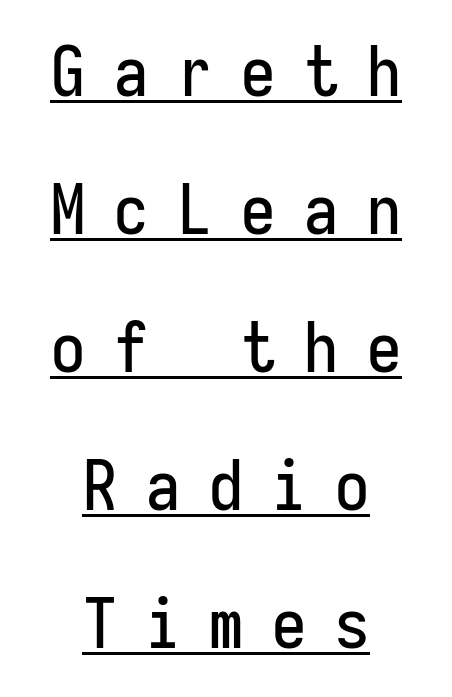
A rule runs beneath these lines of type. You can tell from the bare stems that sans-serif type was used. Observe the wide spacing: letters keep a clear distance from each other. Does the lettering tilt? It doesn't — this is upright. Both edges are ragged and mirror each other, which tells us the setting is centered. This block would shrink considerably if given ordinary leading; it's expanded now.
